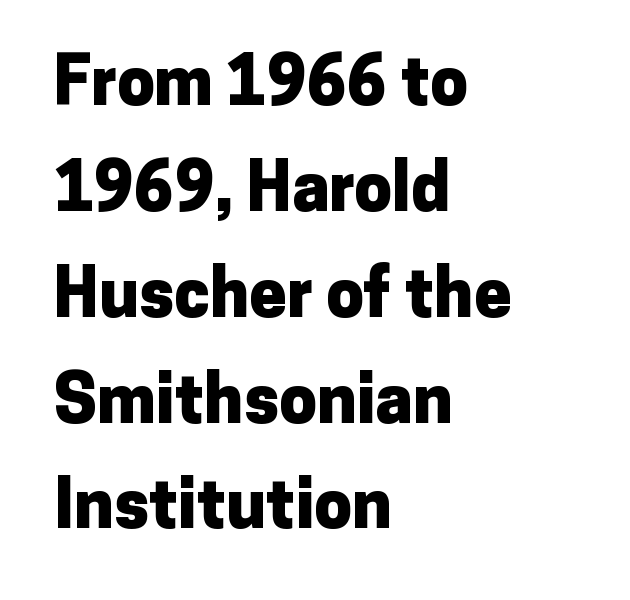
No extra tracking has been applied to these lines. The rows are spaced the way most documents space them. Every character sits straight up, as roman type does. The area under the type is left untouched. Look at the stroke-to-counter ratio: heavy, a bold.
